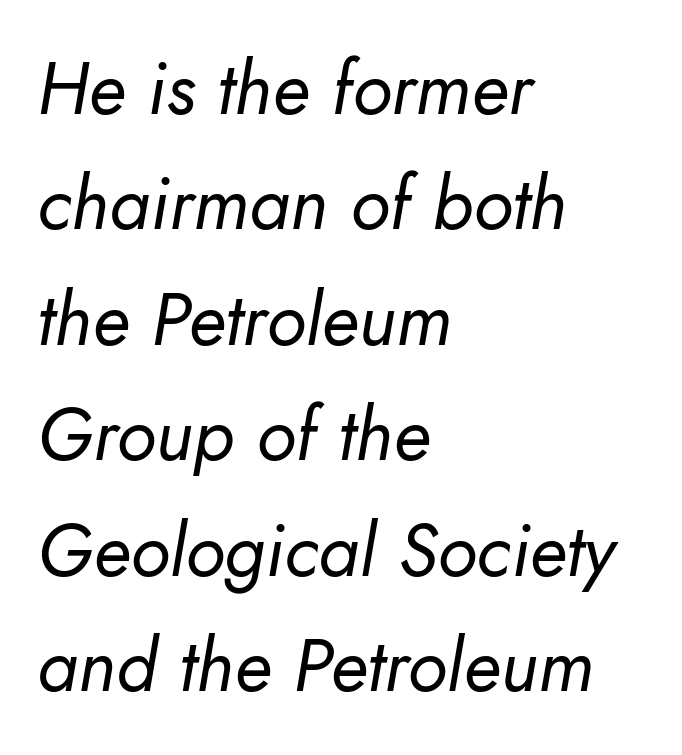
The image shows 74 px regular-weight type, italic (leaning right); set left-aligned, normal line spacing (1.56x), normal letter spacing, not underlined; low stroke contrast and a small x-height.
